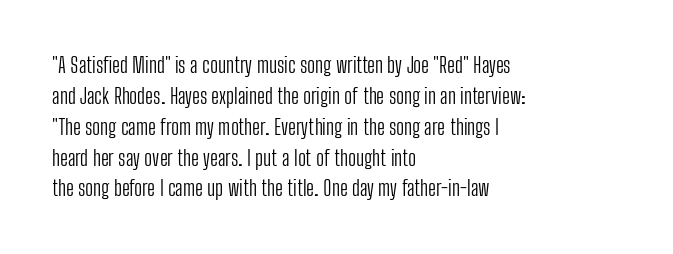
If you drew a line through each stem, it would be perfectly vertical. Leftover space on each line is placed entirely after the last word. The vertical gap from one line to the next is medium. The specimen omits any rule beneath the text block's lines.
